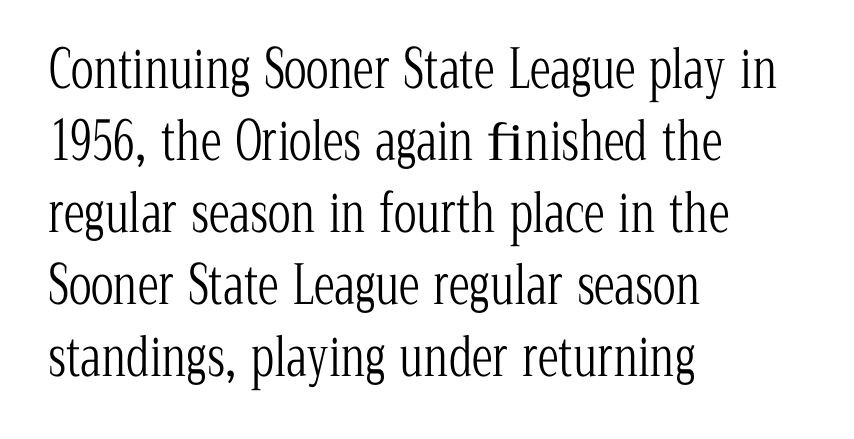
The image shows 53 px light, condensed serif type, upright; set left-aligned, normal line spacing (1.36x), normal letter spacing, not underlined; low stroke contrast and a medium x-height.
